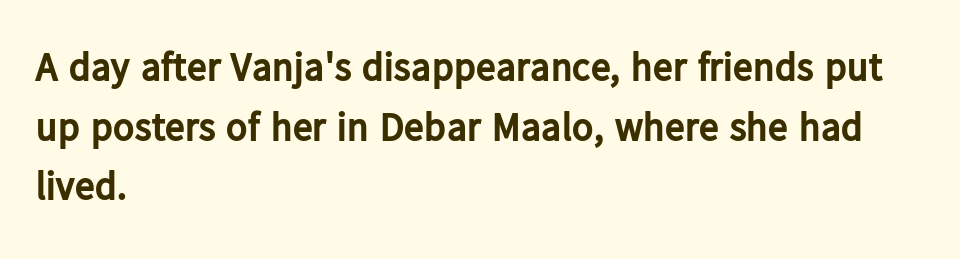
{"serif": "no", "italic": "no", "bold": "yes", "weight": "bold", "width": "normal", "stroke_contrast": "low", "x_height": "medium", "monospaced": "no", "underline": "no", "align": "left", "line_spacing": "normal", "line_spacing_ratio": 1.49, "letter_spacing": "normal", "letter_spacing_em": 0.0, "glyph_px": 40}
